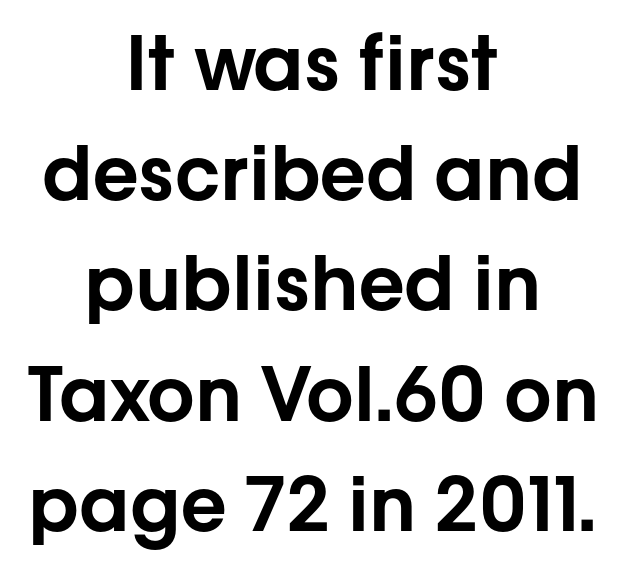
{"serif": "no", "italic": "no", "width": "normal", "stroke_contrast": "low", "x_height": "medium", "monospaced": "no", "underline": "no", "align": "center", "line_spacing": "normal", "line_spacing_ratio": 1.47, "letter_spacing": "normal", "letter_spacing_em": 0.0, "glyph_px": 75}
